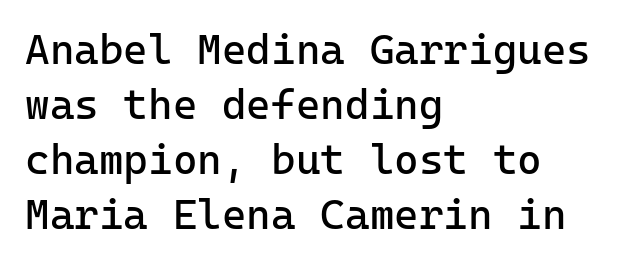
The image shows 42 px regular-weight sans-serif type, upright, monospaced; set left-aligned, normal line spacing (1.31x), normal letter spacing, not underlined; low stroke contrast and a medium x-height.
